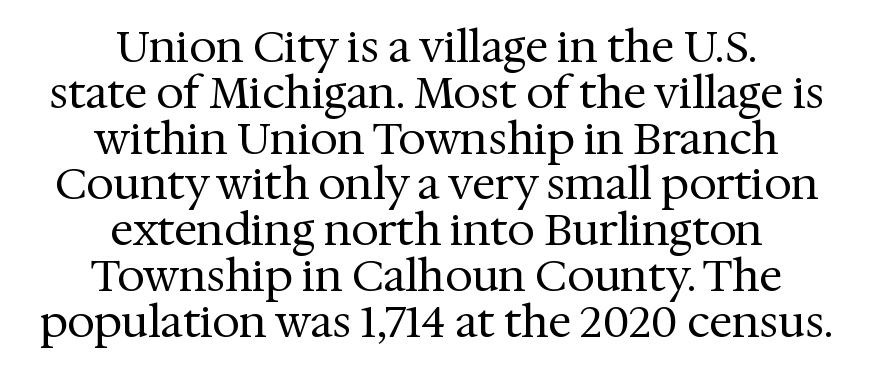
Glyph-to-glyph distance matches everyday printed text. You can tell it's not italic because the verticals are truly vertical. The strip under each line holds only bare page. The letters carry serifs — small finishing strokes at the ends of their stems.
